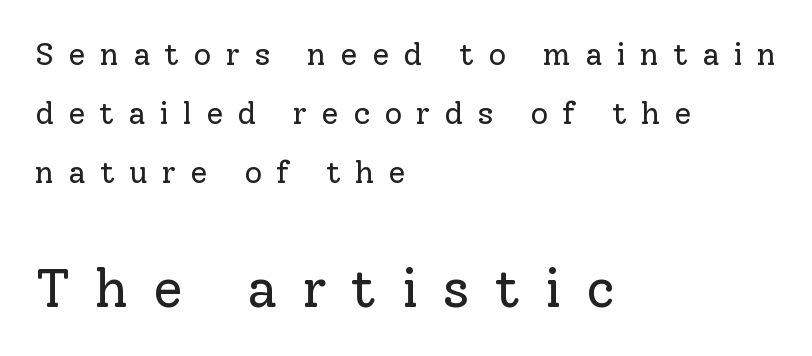
{"serif": "yes", "italic": "no", "bold": "no", "weight": "regular", "width": "normal", "stroke_contrast": "low", "x_height": "medium", "monospaced": "no", "underline": "no", "align": "left", "line_spacing": "loose", "line_spacing_ratio": 1.9, "letter_spacing": "wide", "letter_spacing_em": 0.46, "larger_block": "second", "size_ratio": 1.74, "glyph_px": 54}
